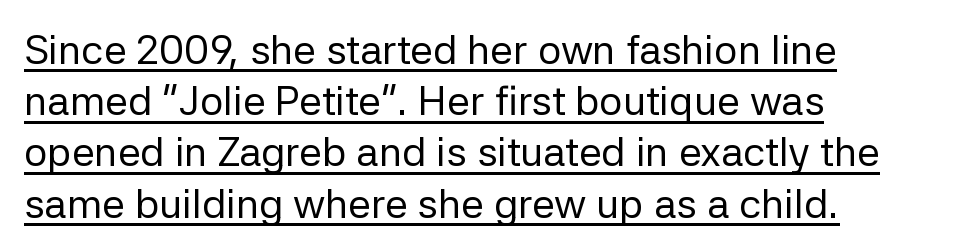
{"serif": "no", "italic": "no", "bold": "no", "weight": "regular", "width": "normal", "stroke_contrast": "low", "x_height": "medium", "monospaced": "no", "underline": "yes", "align": "left", "line_spacing": "normal", "line_spacing_ratio": 1.25, "letter_spacing": "normal", "letter_spacing_em": 0.0, "glyph_px": 41}
